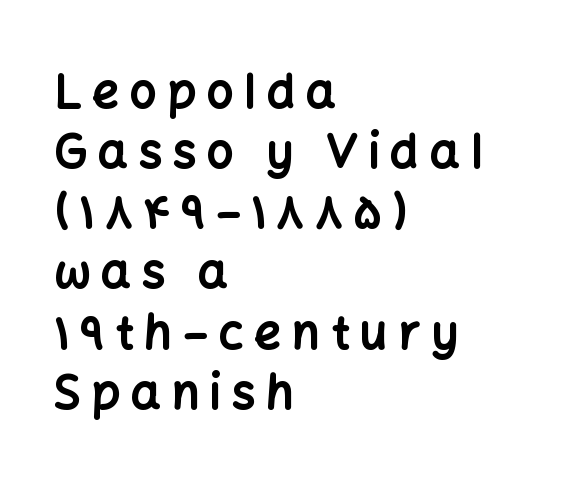
The image shows 47 px bold sans-serif type, upright; set left-aligned, normal line spacing (1.28x), unusually wide letter spacing (+0.23 em), not underlined; low stroke contrast and a medium x-height.
